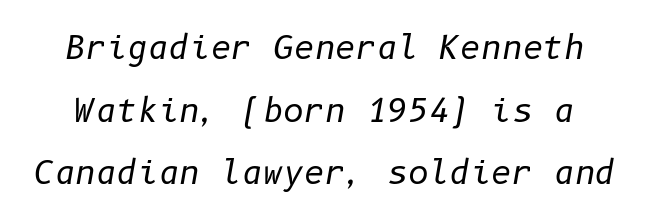
Q: Is the text bold? A: No.
Q: Is the text italic (slanted)? A: Yes, it leans right by about 10 degrees.
Q: Is the text underlined? A: No.
Q: Is the spacing between letters normal or unusually wide? A: Normal.
Q: Is the spacing between lines tight, normal or loose? A: Loose.
Q: Width (condensed, normal, or wide)? A: Normal.
Q: Stroke contrast? A: Low.
Q: x-height? A: Medium.
